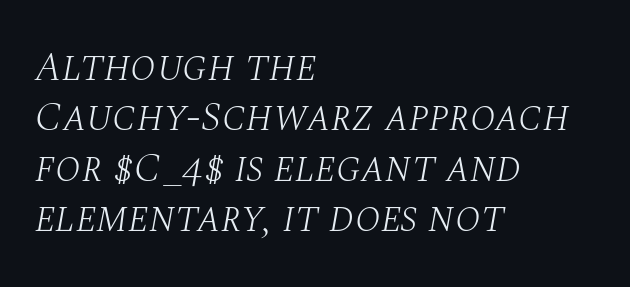
The image shows 42 px light serif type, italic (leaning right); set left-aligned, line spacing 1.2x, normal letter spacing, not underlined; medium stroke contrast and a large x-height.
